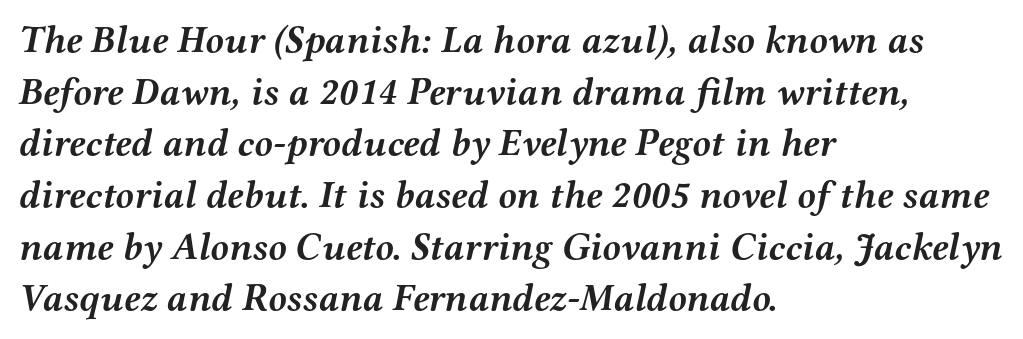
A student would call this left alignment; a typographer would say flush left, rag right. Clear beneath every line of the passage. A typesetter would call this proportional, since set widths differ per character. There is no visible air inserted between adjacent glyphs.
